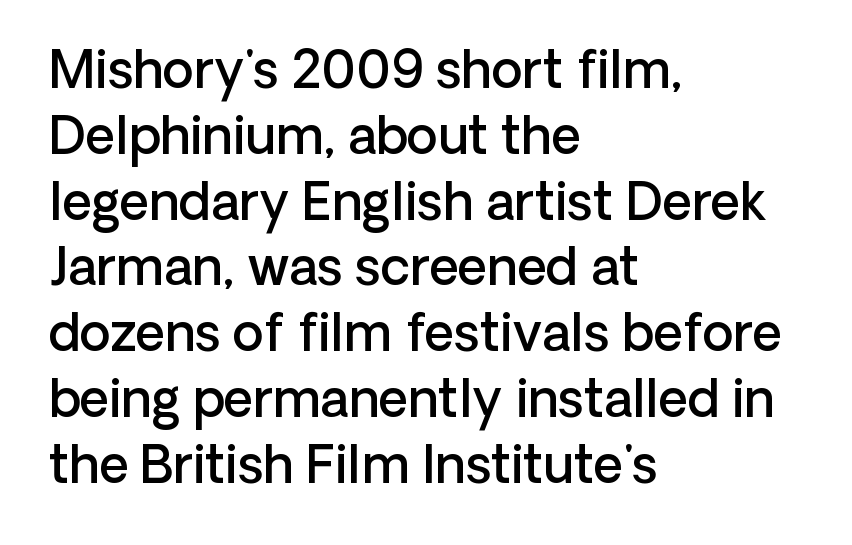
Q: Is the text bold? A: Semi-bold.
Q: Is the text italic (slanted)? A: No, it is upright.
Q: Is the typeface a serif or a sans-serif typeface? A: Sans-serif.
Q: Is the text underlined? A: No.
Q: How is the paragraph aligned? A: Left-aligned.
Q: Is the spacing between letters normal or unusually wide? A: Normal.
Q: Is the spacing between lines tight, normal or loose? A: Normal.
Q: Width (condensed, normal, or wide)? A: Normal.
Q: Stroke contrast? A: Low.
Q: x-height? A: Medium.
Q: Monospaced? A: No.
